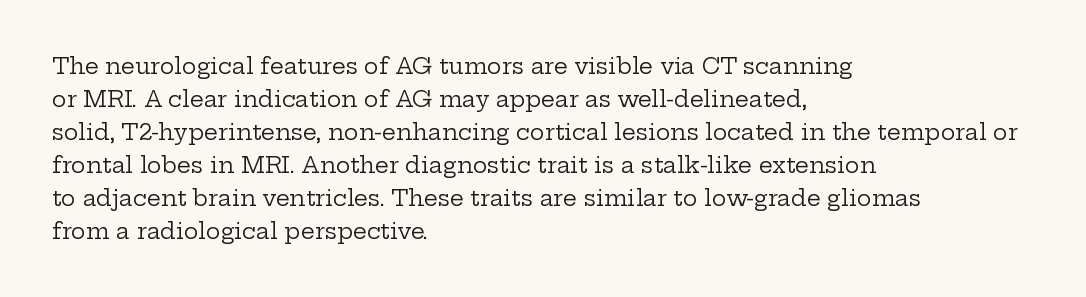
In terms of leading, this rendering sits right in the middle. Quick note: not italic, upright. Stems here are at most as thick as an everyday book face. Letter spacing: default.
